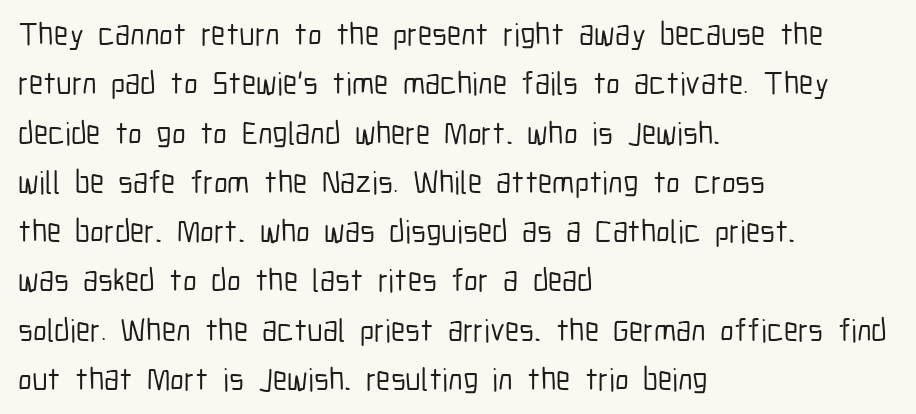
The image shows 32 px condensed sans-serif type, upright; set left-aligned, normal line spacing (1.54x), normal letter spacing, not underlined; low stroke contrast and a medium x-height.
